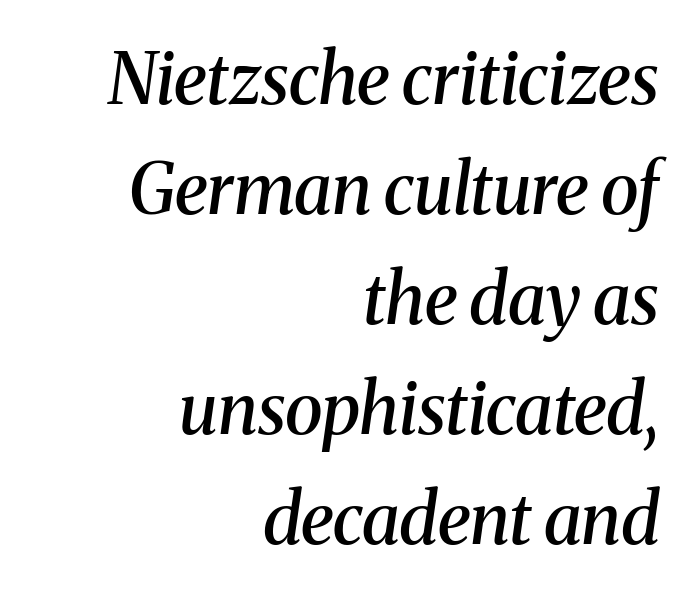
{"serif": "yes", "italic": "yes", "lean": "right", "slant_degrees": 8, "bold": "semi", "weight": "semibold", "width": "normal", "stroke_contrast": "medium", "x_height": "medium", "monospaced": "no", "underline": "no", "align": "right", "line_spacing": "normal", "line_spacing_ratio": 1.57, "letter_spacing": "normal", "letter_spacing_em": 0.0, "glyph_px": 70}
